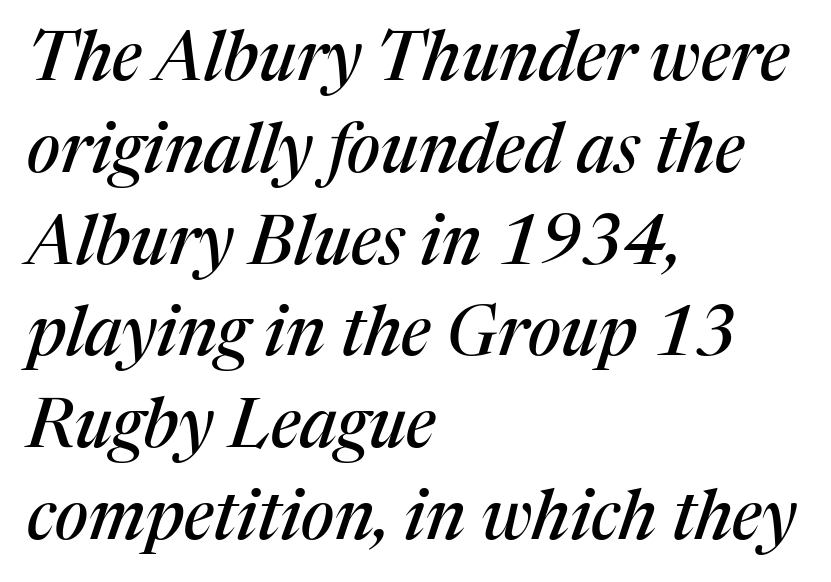
{"serif": "yes", "italic": "yes", "lean": "right", "slant_degrees": 17, "width": "normal", "stroke_contrast": "medium", "x_height": "medium", "monospaced": "no", "underline": "no", "align": "left", "line_spacing": "normal", "line_spacing_ratio": 1.35, "letter_spacing": "normal", "letter_spacing_em": 0.0, "glyph_px": 68}
